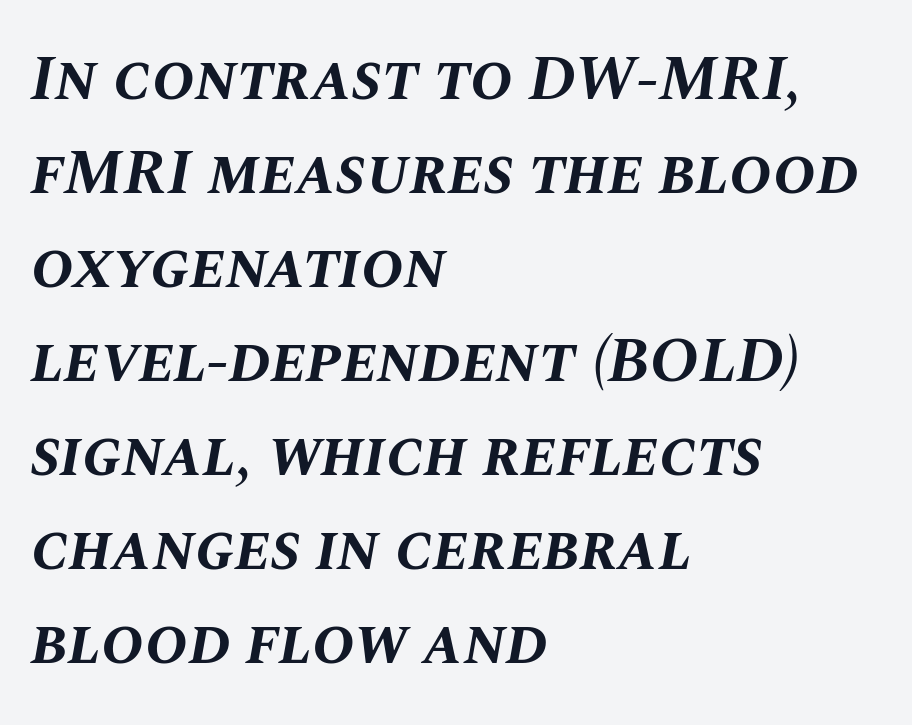
Plain, unruled lines of type. Is the block centered? No — it sits flush against the left margin. You can tell it's italic because the verticals aren't actually vertical. Letter spacing: default. Set as a true bold cut, around the 700 mark.
